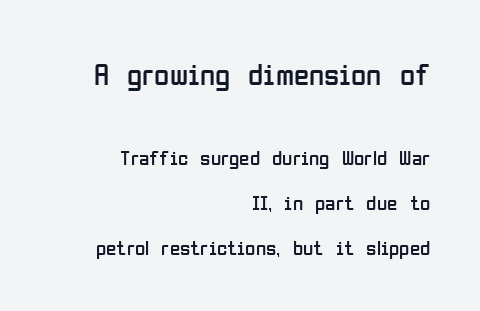
The image shows 31 px regular-weight, condensed sans-serif type, upright; set right-aligned, loose line spacing (2.14x), normal letter spacing, not underlined; the first (top) block is 1.48x larger; low stroke contrast and a medium x-height.
